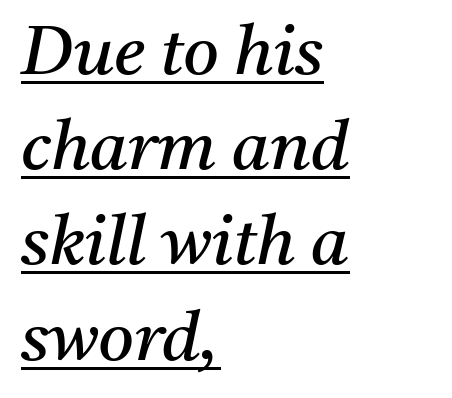
Q: Is the text bold? A: No.
Q: Is the text italic (slanted)? A: Yes, it leans right by about 11 degrees.
Q: Is the typeface a serif or a sans-serif typeface? A: Serif.
Q: Is the text underlined? A: Yes.
Q: How is the paragraph aligned? A: Left-aligned.
Q: Is the spacing between letters normal or unusually wide? A: Normal.
Q: Is the spacing between lines tight, normal or loose? A: Normal.
Q: Width (condensed, normal, or wide)? A: Normal.
Q: Stroke contrast? A: Medium.
Q: x-height? A: Medium.
Q: Monospaced? A: No.
